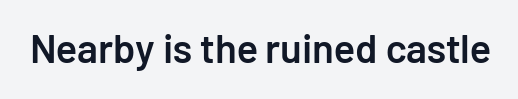
The image shows 40 px semibold sans-serif type, upright; set normal letter spacing, not underlined; low stroke contrast and a medium x-height.
